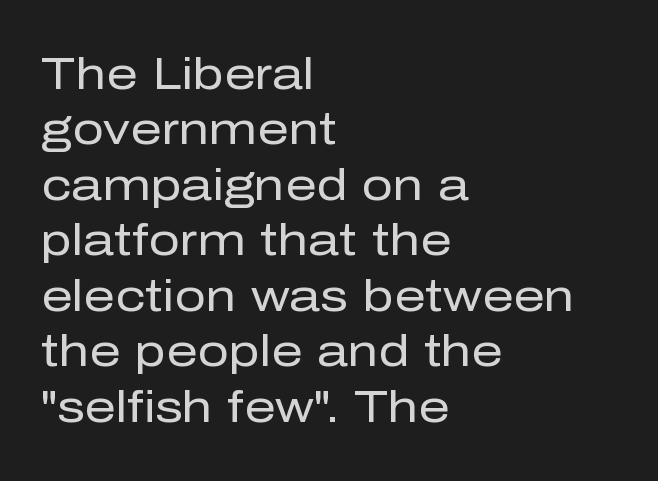
The image shows 44 px regular-weight sans-serif type, upright; set left-aligned, normal line spacing (1.26x), normal letter spacing, not underlined; low stroke contrast and a medium x-height.
